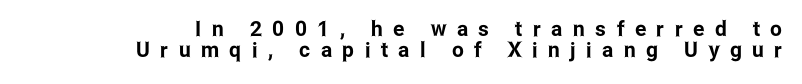
Do the letters lean? They stand straight. The passage shown stacks its lines with hardly any gap. A bare baseline throughout the passage. Caption: expanded tracking, letters set apart. Line ends are locked; line starts wander.
